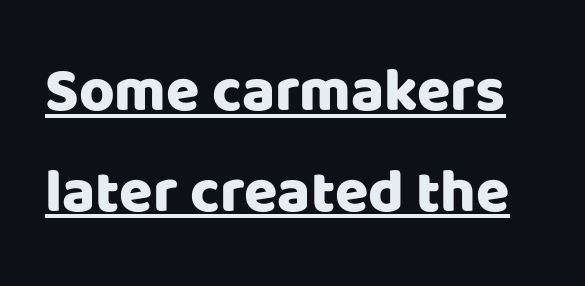
The image shows 61 px sans-serif type, upright; set normal line spacing (1.65x), normal letter spacing, underlined; low stroke contrast and a large x-height.
